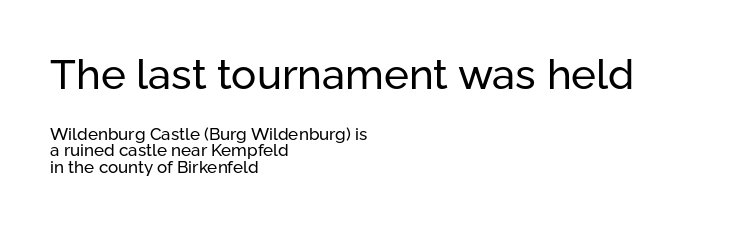
{"serif": "no", "italic": "no", "bold": "no", "weight": "regular", "width": "normal", "stroke_contrast": "low", "x_height": "medium", "monospaced": "no", "underline": "no", "align": "left", "line_spacing": "tight", "line_spacing_ratio": 0.96, "letter_spacing": "normal", "letter_spacing_em": 0.0, "larger_block": "first", "size_ratio": 2.47, "glyph_px": 42}
